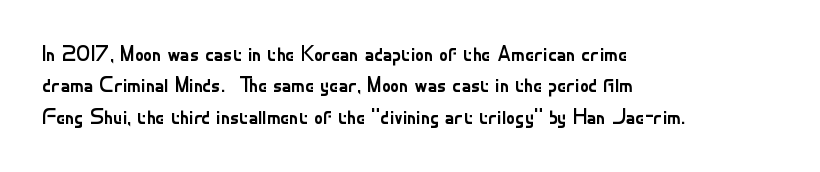
{"italic": "no", "bold": "no", "underline": "no", "align": "left", "line_spacing": "normal", "line_spacing_ratio": 1.43, "letter_spacing": "normal", "letter_spacing_em": 0.0, "glyph_px": 22}
